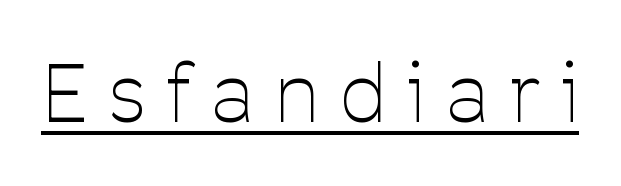
Q: Is the text bold? A: No.
Q: Is the text italic (slanted)? A: No, it is upright.
Q: Is the typeface a serif or a sans-serif typeface? A: Sans-serif.
Q: Is the text underlined? A: Yes.
Q: Is the spacing between letters normal or unusually wide? A: Unusually wide.
Q: Width (condensed, normal, or wide)? A: Condensed.
Q: Stroke contrast? A: Low.
Q: x-height? A: Medium.
Q: Monospaced? A: No.
